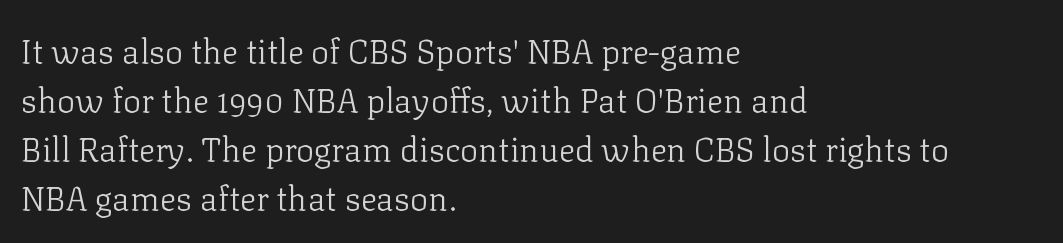
{"serif": "yes", "italic": "no", "bold": "no", "weight": "light", "width": "normal", "stroke_contrast": "low", "x_height": "medium", "monospaced": "no", "underline": "no", "align": "left", "line_spacing": "normal", "line_spacing_ratio": 1.44, "letter_spacing": "normal", "letter_spacing_em": 0.0, "glyph_px": 34}
